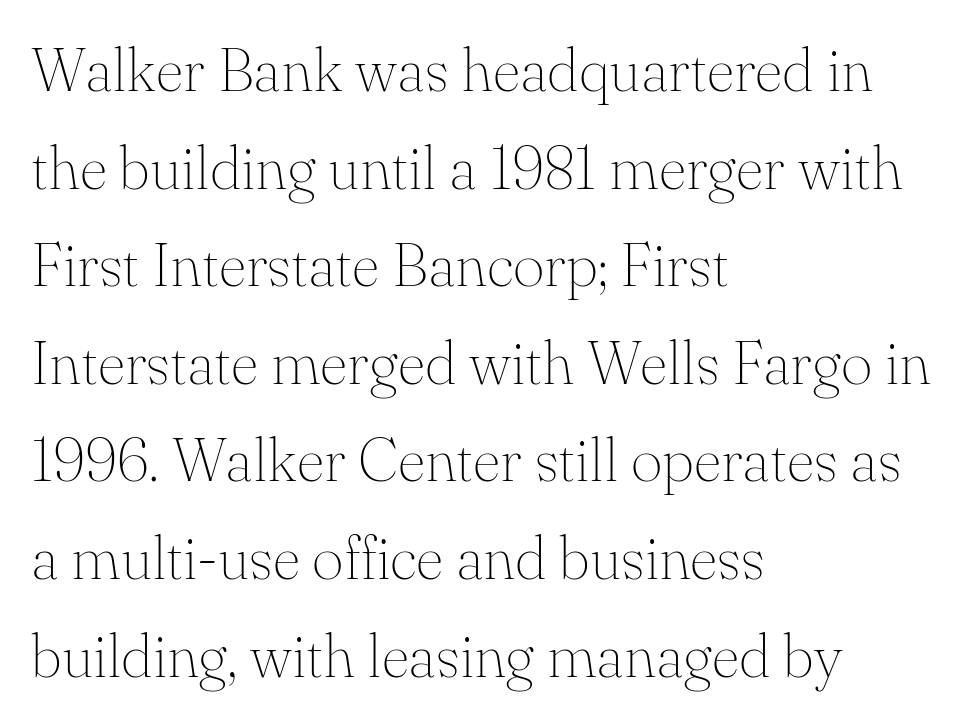
{"serif": "yes", "italic": "no", "bold": "no", "weight": "thin", "width": "normal", "stroke_contrast": "medium", "x_height": "small", "monospaced": "no", "underline": "no", "align": "left", "line_spacing": "normal", "line_spacing_ratio": 1.6, "letter_spacing": "normal", "letter_spacing_em": 0.0, "glyph_px": 61}
